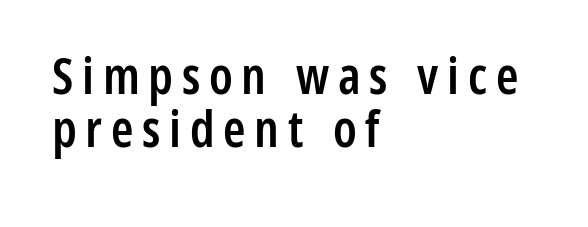
In terms of letterform style, serifs are entirely absent. This sample uses an upright cut, with every glyph sitting square on the baseline. This sample trades vertical openness for compactness between lines. The face used here is a semibold: visibly heavier than regular, lighter than bold. A classic flush-left, rag-right setting is used for this passage. Varying glyph widths throughout — classic text-font behaviour.
